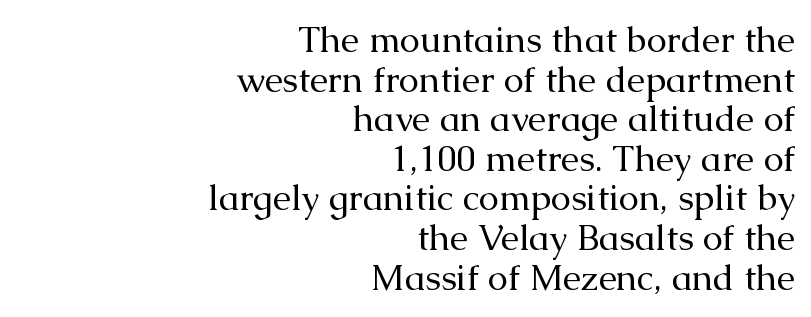
Q: Is the text bold? A: No.
Q: Is the text italic (slanted)? A: No, it is upright.
Q: Is the typeface a serif or a sans-serif typeface? A: Serif.
Q: Is the text underlined? A: No.
Q: How is the paragraph aligned? A: Right-aligned.
Q: Is the spacing between letters normal or unusually wide? A: Normal.
Q: Is the spacing between lines tight, normal or loose? A: Tight.
Q: Width (condensed, normal, or wide)? A: Normal.
Q: Stroke contrast? A: Medium.
Q: x-height? A: Medium.
Q: Monospaced? A: No.
